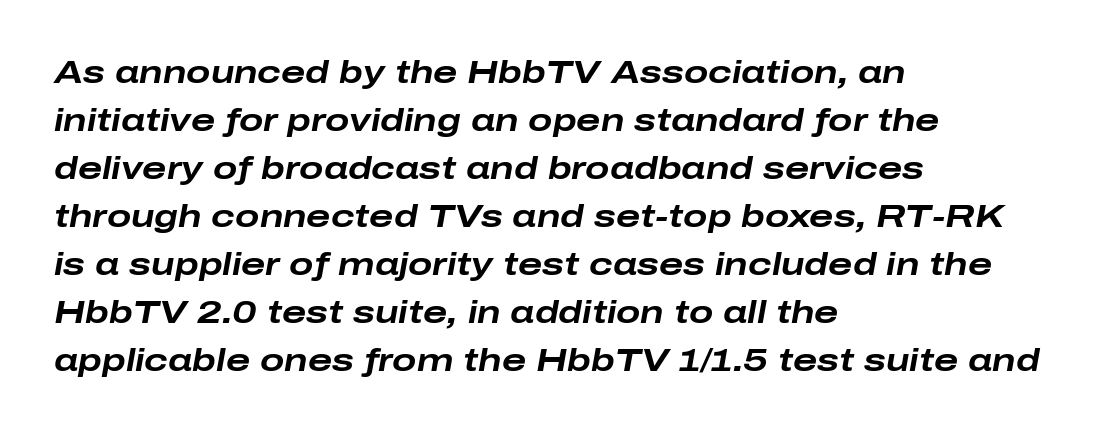
{"italic": "yes", "lean": "right", "slant_degrees": 10, "bold": "yes", "weight": "bold", "width": "wide", "stroke_contrast": "low", "x_height": "medium", "monospaced": "no", "underline": "no", "align": "left", "line_spacing": "normal", "line_spacing_ratio": 1.5, "letter_spacing": "normal", "letter_spacing_em": 0.0, "glyph_px": 32}
